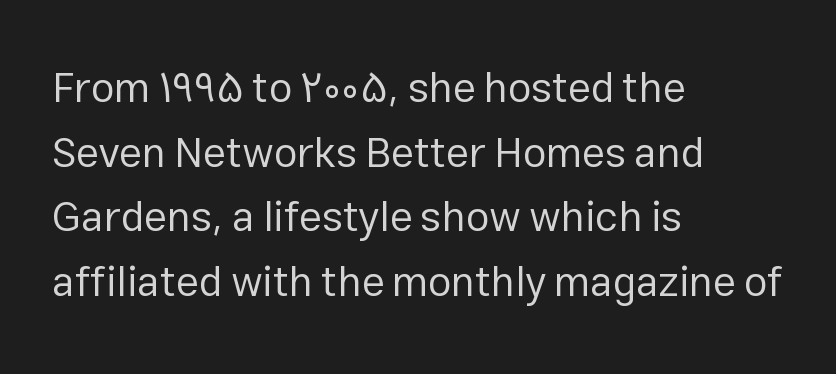
Q: Is the text bold? A: No.
Q: Is the text italic (slanted)? A: No, it is upright.
Q: Is the typeface a serif or a sans-serif typeface? A: Sans-serif.
Q: Is the text underlined? A: No.
Q: How is the paragraph aligned? A: Left-aligned.
Q: Is the spacing between letters normal or unusually wide? A: Normal.
Q: Is the spacing between lines tight, normal or loose? A: Normal.
Q: Width (condensed, normal, or wide)? A: Normal.
Q: Stroke contrast? A: Low.
Q: x-height? A: Medium.
Q: Monospaced? A: No.
